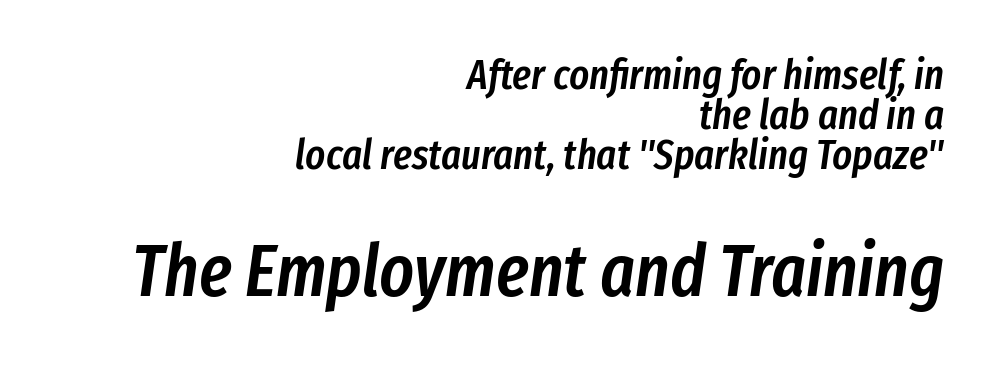
In terms of leading, this rendering errs on the cramped side. In terms of letterspacing, this is plain default setting. This sample uses an oblique cut, with every glyph tilted off the vertical. Line ends are locked; line starts wander. Here the designer chose a conventional face with non-uniform glyph widths. The glyphs have the mass of a demibold cut, below bold.
